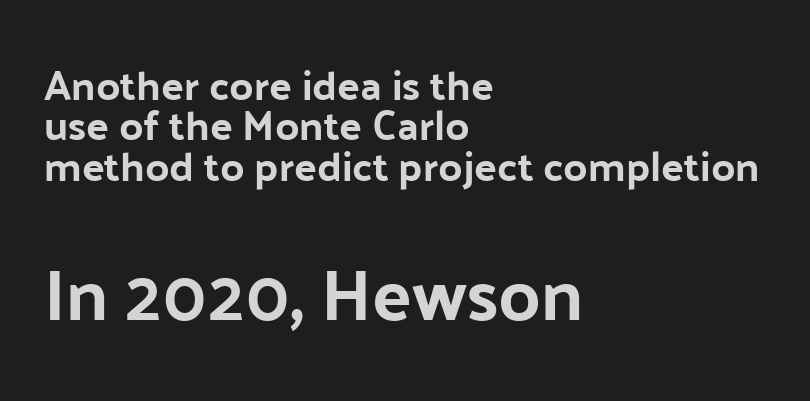
The image shows 73 px bold sans-serif type, upright; set left-aligned, tight line spacing (0.96x), normal letter spacing, not underlined; the second (bottom) block is 1.74x larger; low stroke contrast and a medium x-height.
